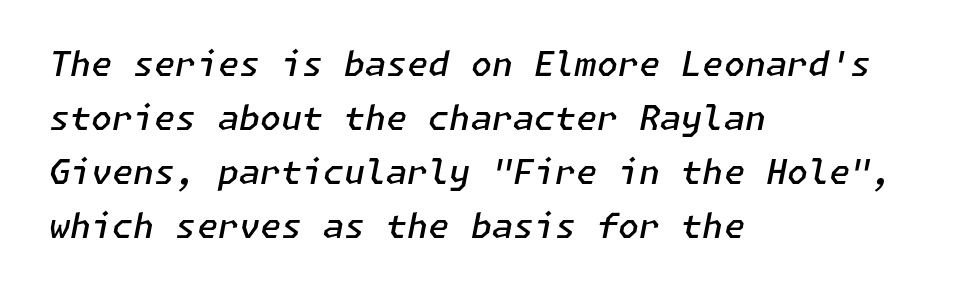
The image shows 34 px semibold type, italic (leaning right); set left-aligned, normal line spacing (1.59x), normal letter spacing, not underlined; low stroke contrast and a medium x-height.
